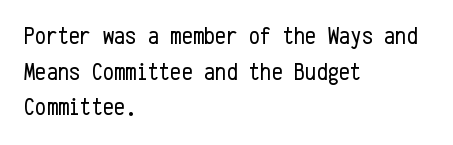
{"italic": "no", "bold": "no", "underline": "no", "align": "left", "line_spacing": "normal", "line_spacing_ratio": 1.43, "letter_spacing": "normal", "letter_spacing_em": 0.0, "glyph_px": 25}
